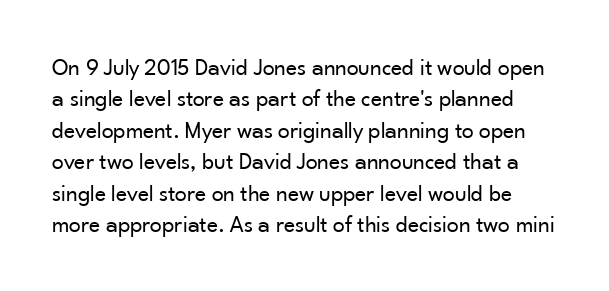
The image shows 24 px text type, upright; set normal line spacing (1.31x), normal letter spacing, not underlined.
